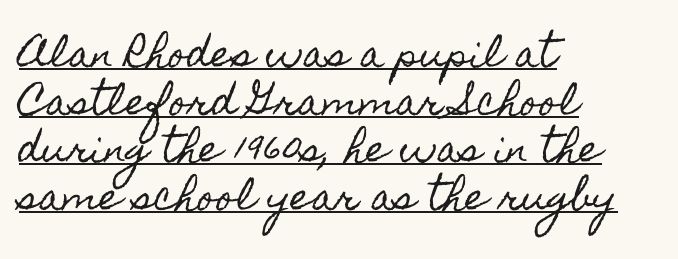
{"width": "condensed", "x_height": "small", "monospaced": "no", "underline": "yes", "align": "left", "line_spacing": "normal", "line_spacing_ratio": 1.32, "letter_spacing": "normal", "letter_spacing_em": 0.0, "glyph_px": 36}
